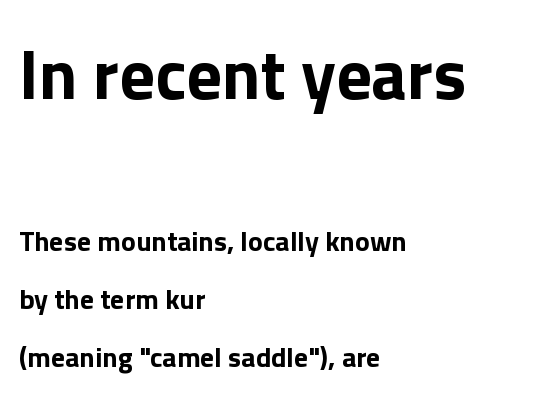
{"serif": "no", "italic": "no", "bold": "yes", "weight": "bold", "width": "normal", "x_height": "medium", "monospaced": "no", "underline": "no", "align": "left", "line_spacing": "loose", "line_spacing_ratio": 2.06, "letter_spacing": "normal", "letter_spacing_em": 0.0, "larger_block": "first", "size_ratio": 2.5, "glyph_px": 70}
